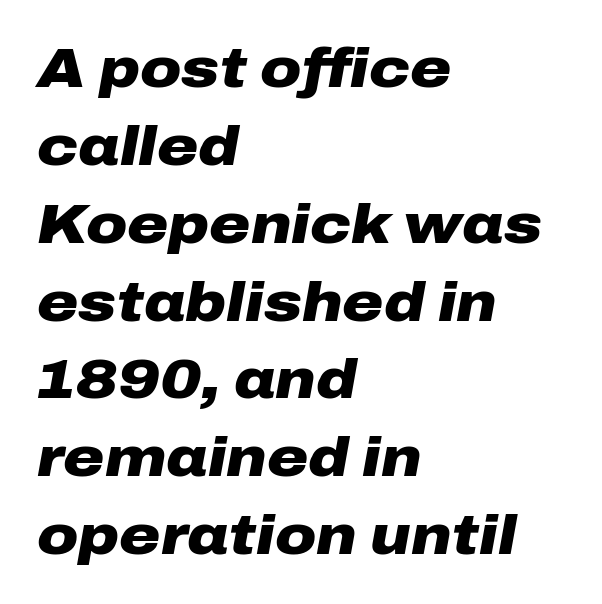
The image shows 56 px heavy, wide type, italic (leaning right); set left-aligned, normal line spacing (1.39x), normal letter spacing, not underlined; low stroke contrast and a medium x-height.
